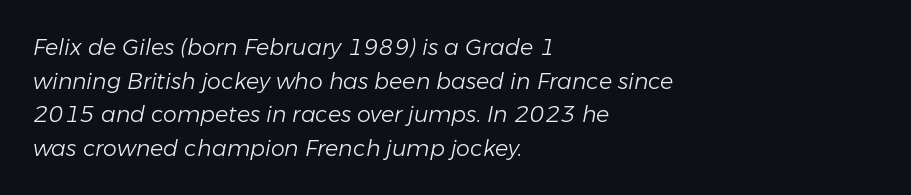
{"italic": "yes", "lean": "right", "slant_degrees": 11, "bold": "no", "underline": "no", "align": "left", "line_spacing": "normal", "line_spacing_ratio": 1.53, "letter_spacing": "normal", "letter_spacing_em": 0.0, "glyph_px": 22}
